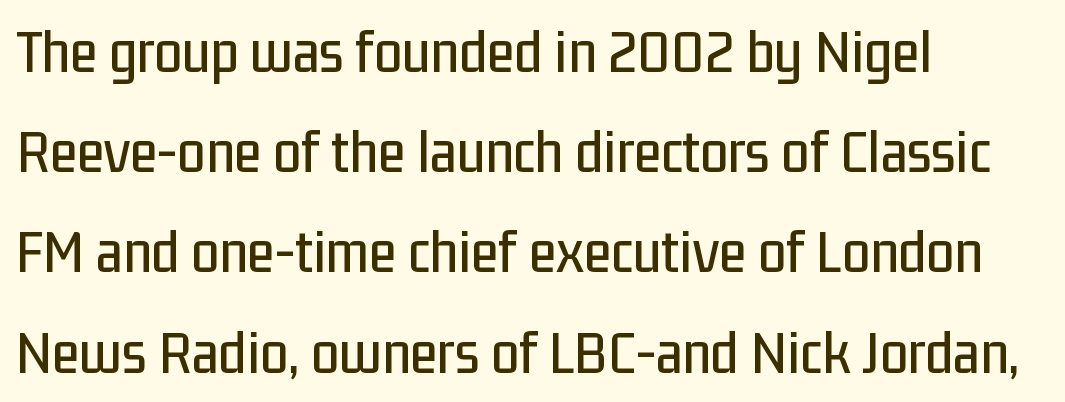
Q: Is the text italic (slanted)? A: No, it is upright.
Q: Is the typeface a serif or a sans-serif typeface? A: Sans-serif.
Q: Is the text underlined? A: No.
Q: How is the paragraph aligned? A: Left-aligned.
Q: Is the spacing between letters normal or unusually wide? A: Normal.
Q: Is the spacing between lines tight, normal or loose? A: Normal.
Q: Width (condensed, normal, or wide)? A: Condensed.
Q: Stroke contrast? A: Low.
Q: x-height? A: Medium.
Q: Monospaced? A: No.
